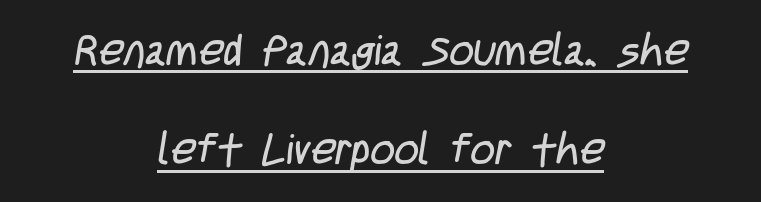
The image shows 43 px regular-weight, condensed sans-serif type; set centered, loose line spacing (2.31x), normal letter spacing, underlined; low stroke contrast and a large x-height.
